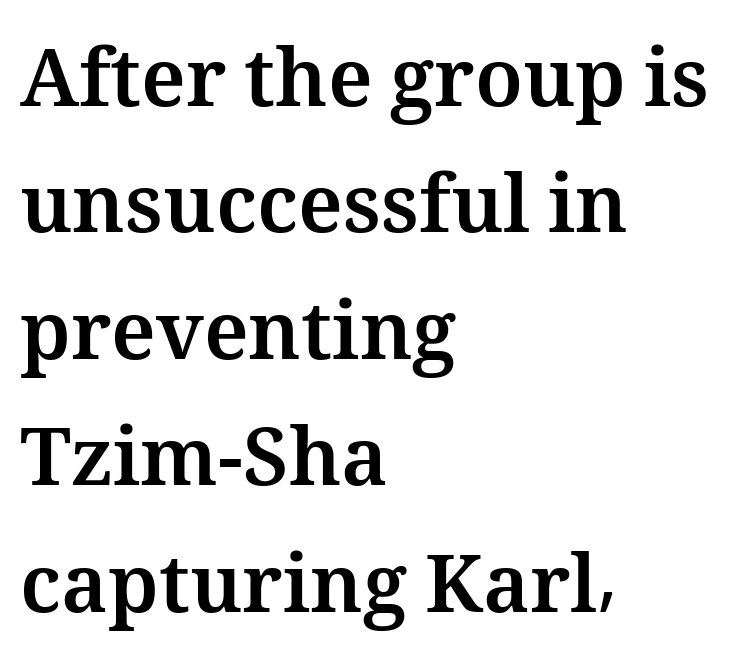
{"italic": "no", "bold": "yes", "weight": "bold", "width": "normal", "stroke_contrast": "medium", "x_height": "medium", "monospaced": "no", "underline": "no", "align": "left", "line_spacing": "normal", "line_spacing_ratio": 1.58, "letter_spacing": "normal", "letter_spacing_em": 0.0, "glyph_px": 80}
